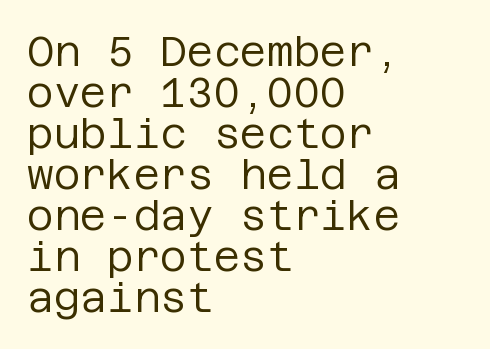
Q: Is the text bold? A: No.
Q: Is the text italic (slanted)? A: No, it is upright.
Q: Is the typeface a serif or a sans-serif typeface? A: Sans-serif.
Q: Is the text underlined? A: No.
Q: How is the paragraph aligned? A: Left-aligned.
Q: Is the spacing between letters normal or unusually wide? A: Normal.
Q: Is the spacing between lines tight, normal or loose? A: Tight.
Q: Width (condensed, normal, or wide)? A: Normal.
Q: Stroke contrast? A: Low.
Q: x-height? A: Large.
